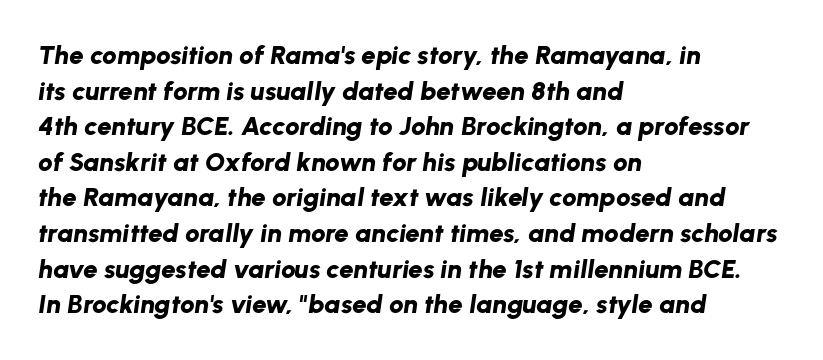
Q: Is the text bold? A: Yes.
Q: Is the text italic (slanted)? A: Yes, it leans right by about 8 degrees.
Q: Is the text underlined? A: No.
Q: How is the paragraph aligned? A: Left-aligned.
Q: Is the spacing between letters normal or unusually wide? A: Normal.
Q: Is the spacing between lines tight, normal or loose? A: Normal.
